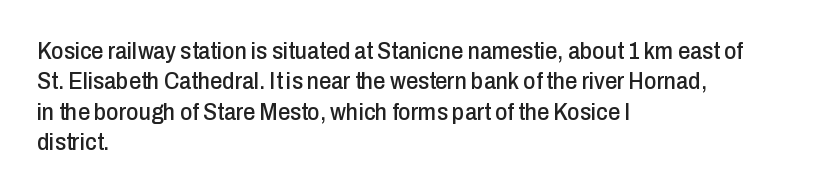
Unmarked baselines from the first word to the last. Short and long lines alike share a common starting point at left. The horizontal fit of the characters is conventional and even. Leading matches the norm, producing a regular column. In terms of posture, this sample is upright.
